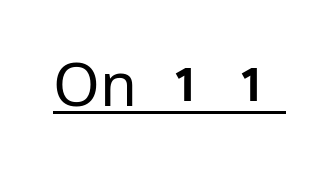
This sample has the flowing, uneven cadence of proportional lettering. Every word sits above its own underline. Note: no serifs on the glyphs. The letters stand upright; this is a roman face. Heaviness? Minimal to ordinary, like unemphasized prose. The face used here is rendered with its standard letterfit.
